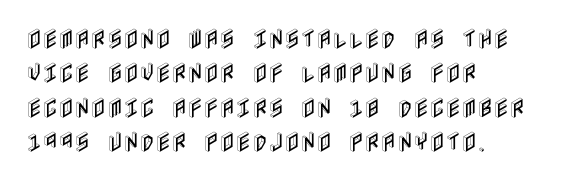
The image shows 22 px text type, upright; set left-aligned, normal line spacing (1.56x), normal letter spacing, not underlined.
